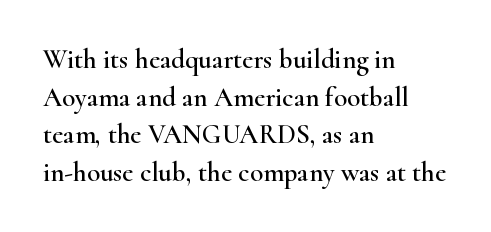
The image shows 27 px text type, upright; set left-aligned, normal line spacing (1.39x), normal letter spacing, not underlined.
